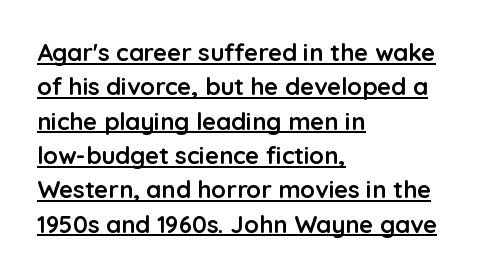
{"italic": "no", "bold": "yes", "underline": "yes", "align": "left", "line_spacing": "normal", "line_spacing_ratio": 1.43, "letter_spacing": "normal", "letter_spacing_em": 0.0, "glyph_px": 24}
